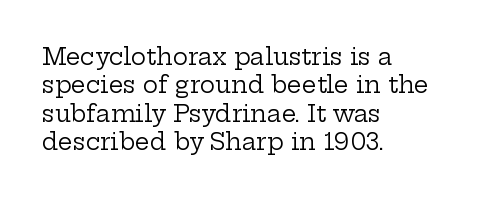
The image shows 23 px text type, upright; set left-aligned, line spacing 1.23x, normal letter spacing, not underlined.
